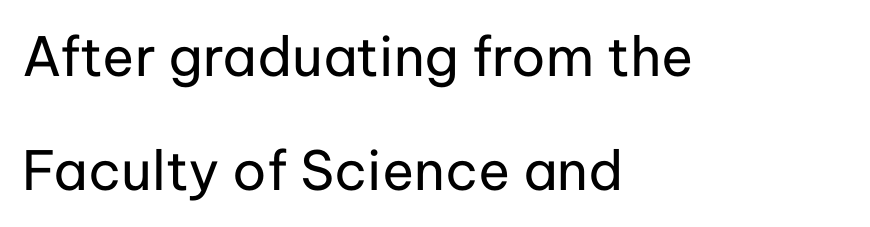
{"serif": "no", "italic": "no", "bold": "no", "weight": "regular", "width": "normal", "stroke_contrast": "low", "x_height": "medium", "monospaced": "no", "underline": "no", "align": "left", "line_spacing": "loose", "line_spacing_ratio": 2.11, "letter_spacing": "normal", "letter_spacing_em": 0.0, "glyph_px": 54}
